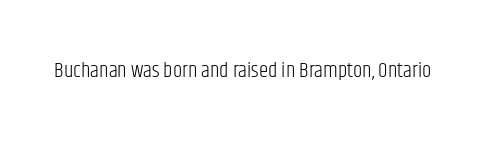
The passage shown is not underscored anywhere. The font's upright variant was chosen for this text. Stems here are at most as thick as an everyday book face. Observe the ordinary spacing: letters are neighbours, not strangers.
